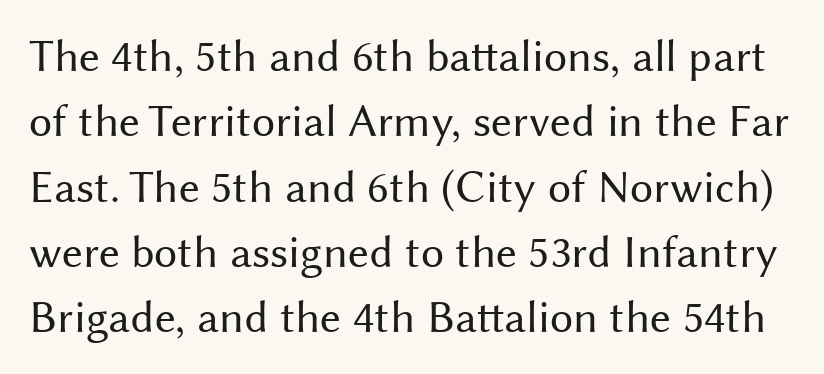
{"serif": "no", "italic": "no", "bold": "no", "weight": "regular", "width": "normal", "stroke_contrast": "medium", "x_height": "medium", "monospaced": "no", "underline": "no", "line_spacing": "normal", "line_spacing_ratio": 1.42, "letter_spacing": "normal", "letter_spacing_em": 0.0, "glyph_px": 46}
